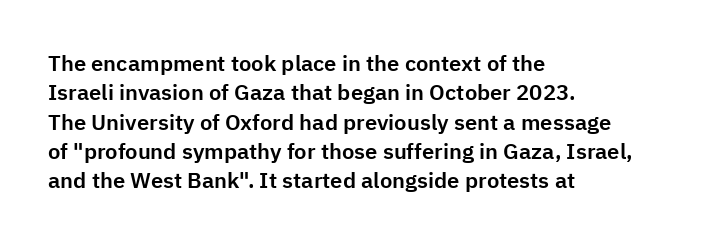
{"italic": "no", "underline": "no", "align": "left", "line_spacing": "normal", "line_spacing_ratio": 1.33, "letter_spacing": "normal", "letter_spacing_em": 0.0, "glyph_px": 22}
